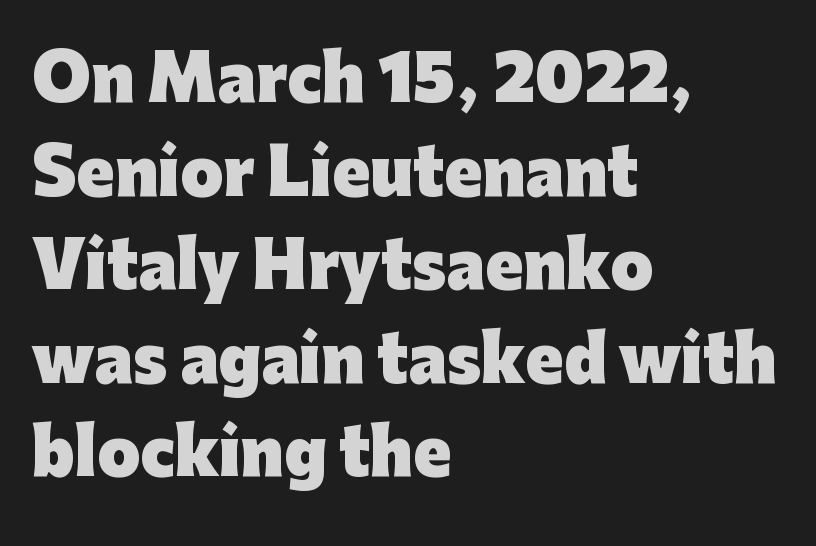
{"serif": "no", "italic": "no", "bold": "yes", "weight": "heavy", "width": "normal", "stroke_contrast": "low", "x_height": "medium", "monospaced": "no", "underline": "no", "align": "left", "line_spacing": "normal", "line_spacing_ratio": 1.51, "letter_spacing": "normal", "letter_spacing_em": 0.0, "glyph_px": 62}
